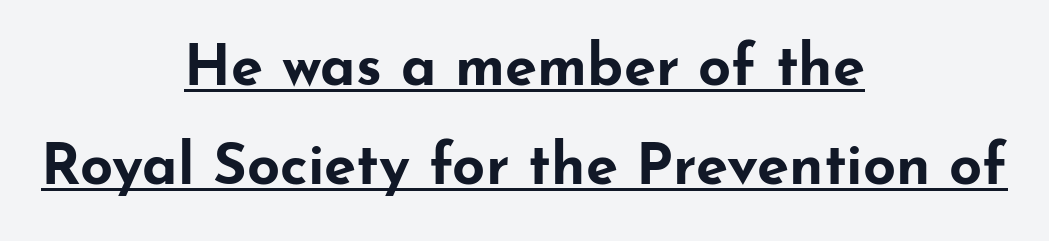
The image shows 58 px bold, wide sans-serif type, upright; set centered, line spacing 1.71x, normal letter spacing, underlined; low stroke contrast and a small x-height.
